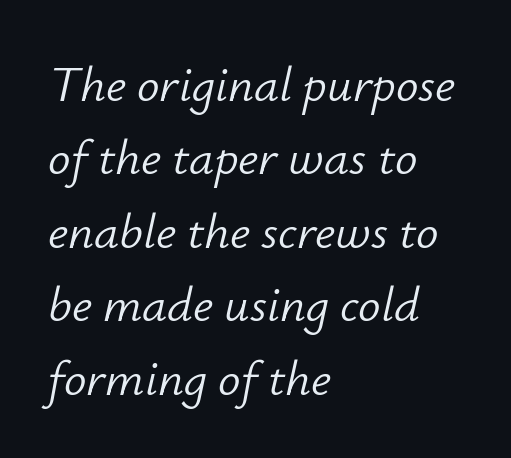
Q: Is the text bold? A: No.
Q: Is the text italic (slanted)? A: Yes, it leans right by about 12 degrees.
Q: Is the text underlined? A: No.
Q: How is the paragraph aligned? A: Left-aligned.
Q: Is the spacing between letters normal or unusually wide? A: Normal.
Q: Is the spacing between lines tight, normal or loose? A: Normal.
Q: Width (condensed, normal, or wide)? A: Normal.
Q: Stroke contrast? A: Low.
Q: x-height? A: Small.
Q: Monospaced? A: No.
